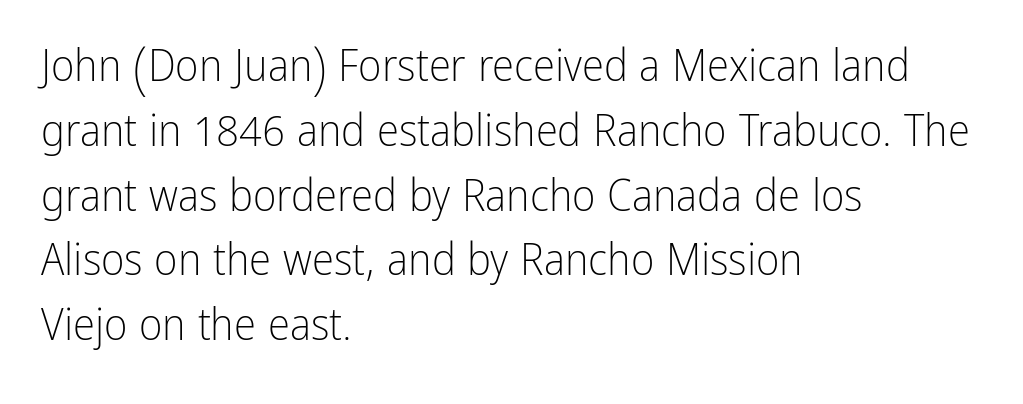
Characters remain perfectly vertical along every line. The glyphs in this specimen are sans serif. The lines in this sample share a left origin and differ only in where they stop. The area under the type is left untouched. Regular leading. Weight: in the light-to-regular range.
